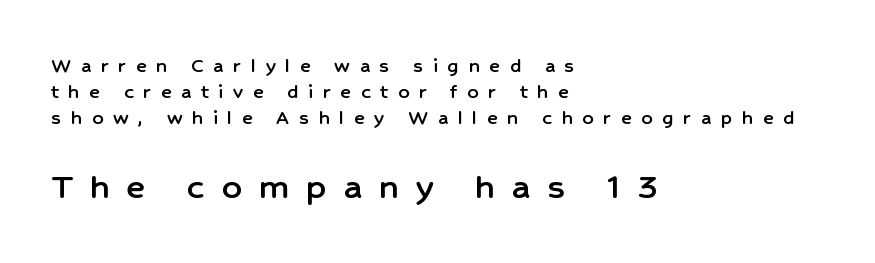
The image shows 39 px sans-serif type, upright; set left-aligned, line spacing 1.19x, unusually wide letter spacing (+0.44 em), not underlined; the second (bottom) block is 1.77x larger; low stroke contrast and a medium x-height.
